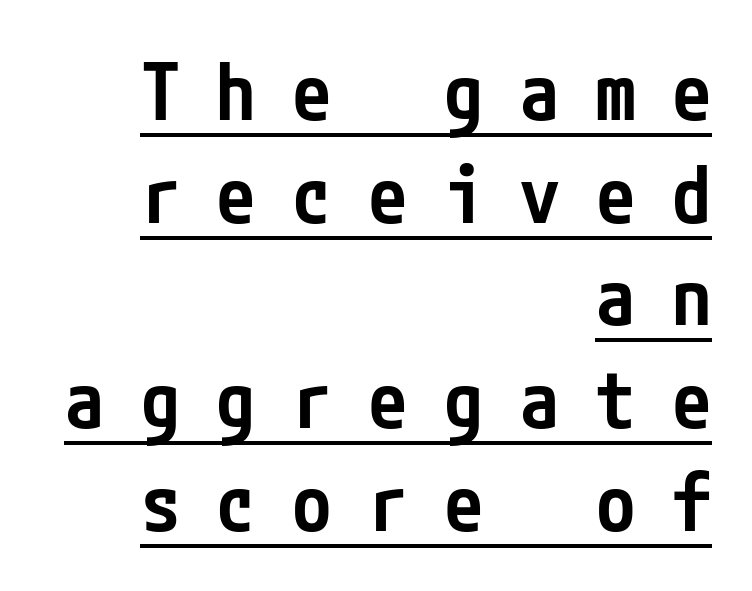
The image shows 79 px semibold, condensed sans-serif type, upright; set right-aligned, normal line spacing (1.3x), unusually wide letter spacing (+0.46 em), underlined; low stroke contrast and a medium x-height.
